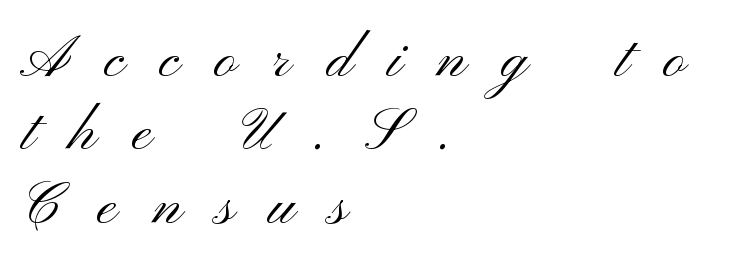
Q: Is the text bold? A: No.
Q: Is the text italic (slanted)? A: Yes.
Q: Is the typeface a serif or a sans-serif typeface? A: Sans-serif.
Q: Is the text underlined? A: No.
Q: How is the paragraph aligned? A: Left-aligned.
Q: Is the spacing between letters normal or unusually wide? A: Unusually wide.
Q: Is the spacing between lines tight, normal or loose? A: Tight.
Q: Width (condensed, normal, or wide)? A: Wide.
Q: Stroke contrast? A: Medium.
Q: x-height? A: Small.
Q: Monospaced? A: No.
